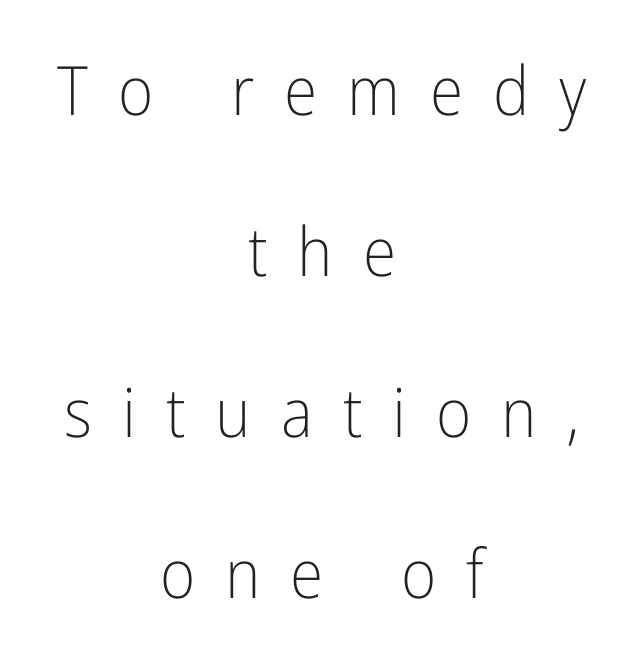
Q: Is the text bold? A: No.
Q: Is the text italic (slanted)? A: No, it is upright.
Q: Is the typeface a serif or a sans-serif typeface? A: Sans-serif.
Q: Is the text underlined? A: No.
Q: How is the paragraph aligned? A: Centered.
Q: Is the spacing between letters normal or unusually wide? A: Unusually wide.
Q: Is the spacing between lines tight, normal or loose? A: Loose.
Q: Width (condensed, normal, or wide)? A: Condensed.
Q: Stroke contrast? A: Low.
Q: x-height? A: Medium.
Q: Monospaced? A: No.
